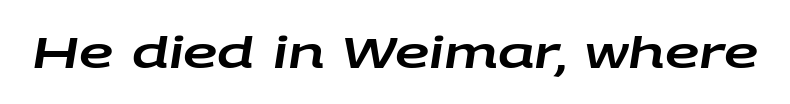
The image shows 43 px wide type, italic (leaning right); set normal letter spacing, not underlined; low stroke contrast and a large x-height.
